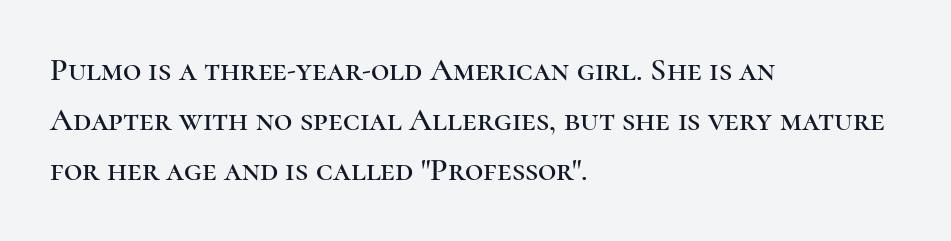
The image shows 32 px serif type, upright; set left-aligned, normal line spacing (1.57x), normal letter spacing, not underlined; high stroke contrast and a medium x-height.
